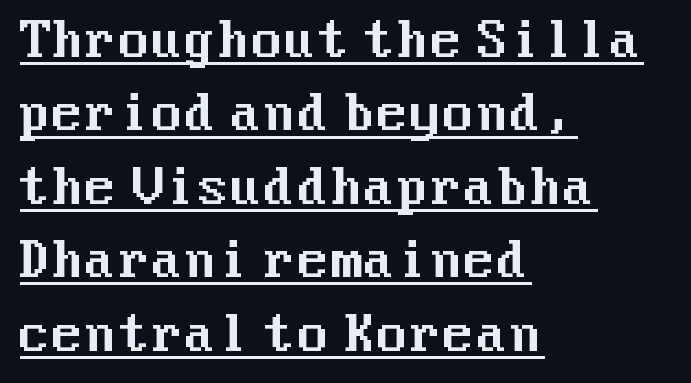
The image shows 48 px sans-serif type, upright; set left-aligned, normal line spacing (1.53x), normal letter spacing, underlined; medium stroke contrast and a medium x-height.
